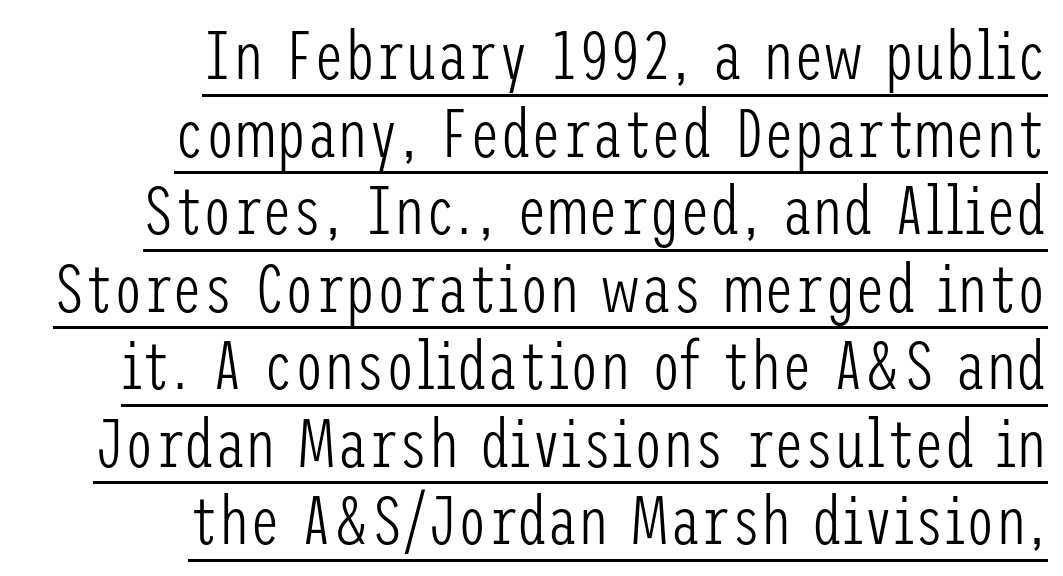
The image shows 68 px light, condensed sans-serif type, upright; set right-aligned, tight line spacing (1.14x), normal letter spacing, underlined; low stroke contrast and a medium x-height.
